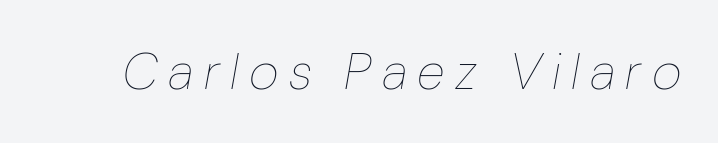
The image shows 51 px thin, condensed type, italic (leaning right); set unusually wide letter spacing (+0.24 em), not underlined; low stroke contrast and a medium x-height.
